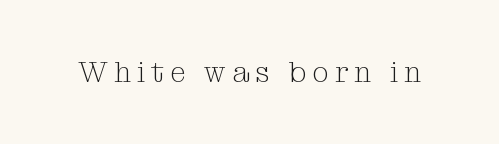
Stroke thickness stays within the range of a standard reading face or lighter. The typography opts for an upright posture over an oblique one. Observe the serifs anchoring each vertical stroke in this sample. Character widths vary here, with narrow letters taking less room than wide ones.
